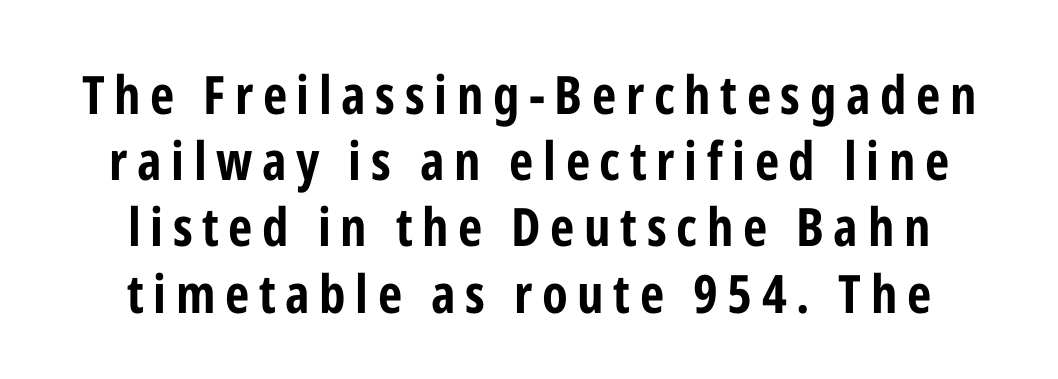
Q: Is the text bold? A: Yes.
Q: Is the text italic (slanted)? A: No, it is upright.
Q: Is the typeface a serif or a sans-serif typeface? A: Sans-serif.
Q: Is the text underlined? A: No.
Q: How is the paragraph aligned? A: Centered.
Q: Is the spacing between lines tight, normal or loose? A: Normal.
Q: Width (condensed, normal, or wide)? A: Condensed.
Q: Stroke contrast? A: Low.
Q: x-height? A: Medium.
Q: Monospaced? A: No.
